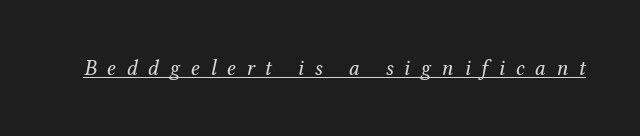
Q: Is the text bold? A: No.
Q: Is the text italic (slanted)? A: Yes, it leans right by about 12 degrees.
Q: Is the text underlined? A: Yes.
Q: Is the spacing between letters normal or unusually wide? A: Unusually wide.
